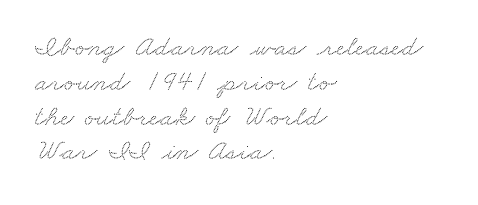
{"serif": "yes", "width": "wide", "stroke_contrast": "medium", "x_height": "small", "monospaced": "no", "underline": "no", "align": "left", "line_spacing_ratio": 1.2, "letter_spacing": "normal", "letter_spacing_em": 0.0, "glyph_px": 29}
